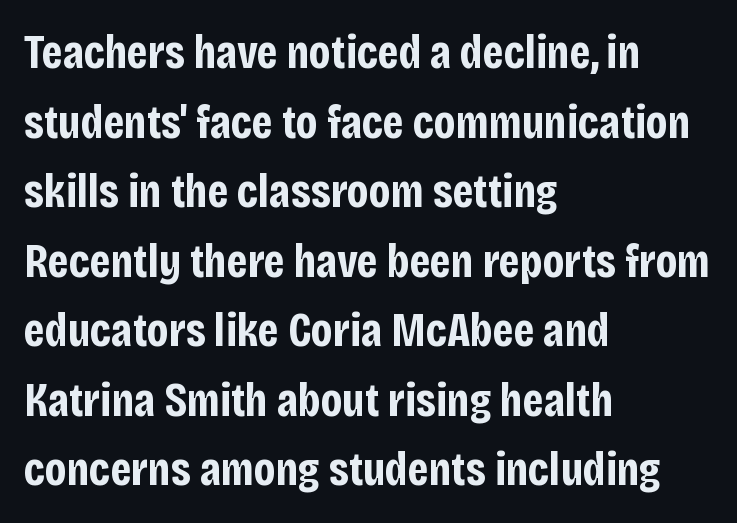
Does the type have serifs? No, each stem ends abruptly. Nobody touched the tracking dial on this one. The text block is weighted toward the left margin, trailing off unevenly rightward. Summary of weight: heavy, a full bold. The designer left line spacing at the default. Italic: no, the glyphs are upright roman.
